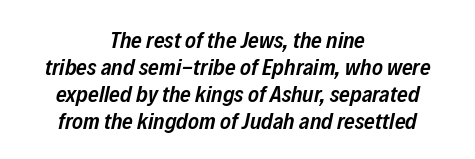
The area under the type is left untouched. No extra tracking has been applied to these lines. The font is running at a semibold setting, under full bold. Looking at the ascenders, they clearly lean. In CSS terms this would be text-align: center.
